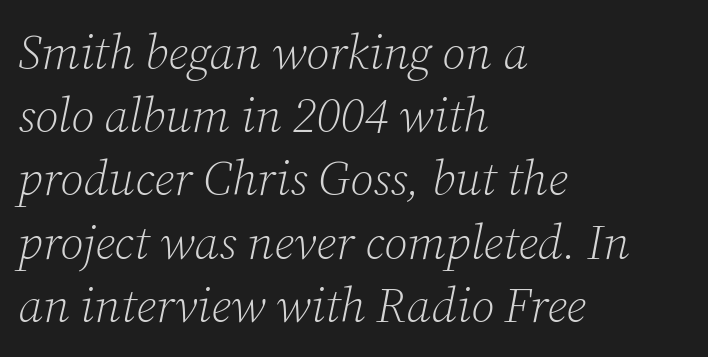
{"serif": "yes", "italic": "yes", "lean": "right", "slant_degrees": 12, "bold": "no", "weight": "light", "width": "normal", "stroke_contrast": "low", "x_height": "medium", "monospaced": "no", "underline": "no", "align": "left", "line_spacing": "normal", "line_spacing_ratio": 1.29, "letter_spacing": "normal", "letter_spacing_em": 0.0, "glyph_px": 49}
